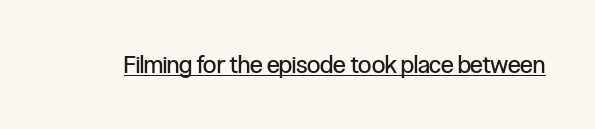
The image shows 24 px text type, upright; set normal letter spacing, underlined.
